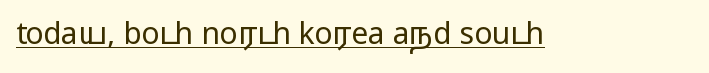
The image shows 30 px regular-weight, wide sans-serif type, upright; set normal letter spacing, underlined; low stroke contrast and a medium x-height.
